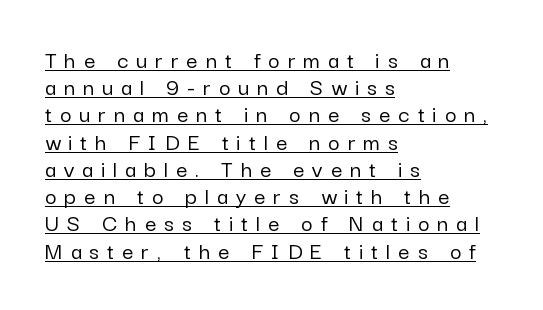
The image shows 25 px text type, upright; set left-aligned, tight line spacing (1.09x), unusually wide letter spacing (+0.32 em), underlined.
